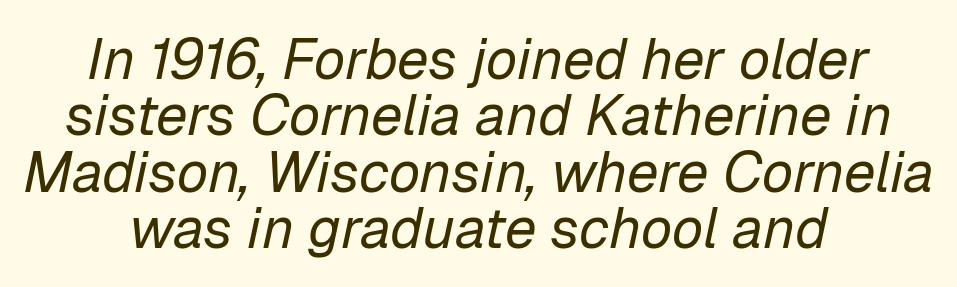
Q: Is the text bold? A: No.
Q: Is the text italic (slanted)? A: Yes, it leans right by about 12 degrees.
Q: Is the text underlined? A: No.
Q: How is the paragraph aligned? A: Centered.
Q: Is the spacing between letters normal or unusually wide? A: Normal.
Q: Is the spacing between lines tight, normal or loose? A: Tight.
Q: Width (condensed, normal, or wide)? A: Normal.
Q: Stroke contrast? A: Low.
Q: x-height? A: Medium.
Q: Monospaced? A: No.
